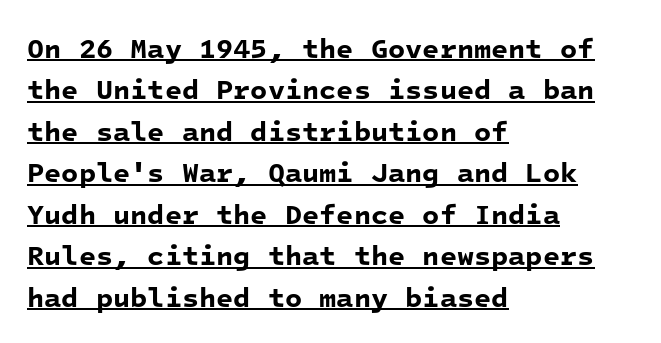
Q: Is the text bold? A: Yes.
Q: Is the typeface a serif or a sans-serif typeface? A: Sans-serif.
Q: Is the text underlined? A: Yes.
Q: How is the paragraph aligned? A: Left-aligned.
Q: Is the spacing between letters normal or unusually wide? A: Normal.
Q: Is the spacing between lines tight, normal or loose? A: Normal.
Q: Width (condensed, normal, or wide)? A: Normal.
Q: Stroke contrast? A: Low.
Q: x-height? A: Medium.
Q: Monospaced? A: Yes.
